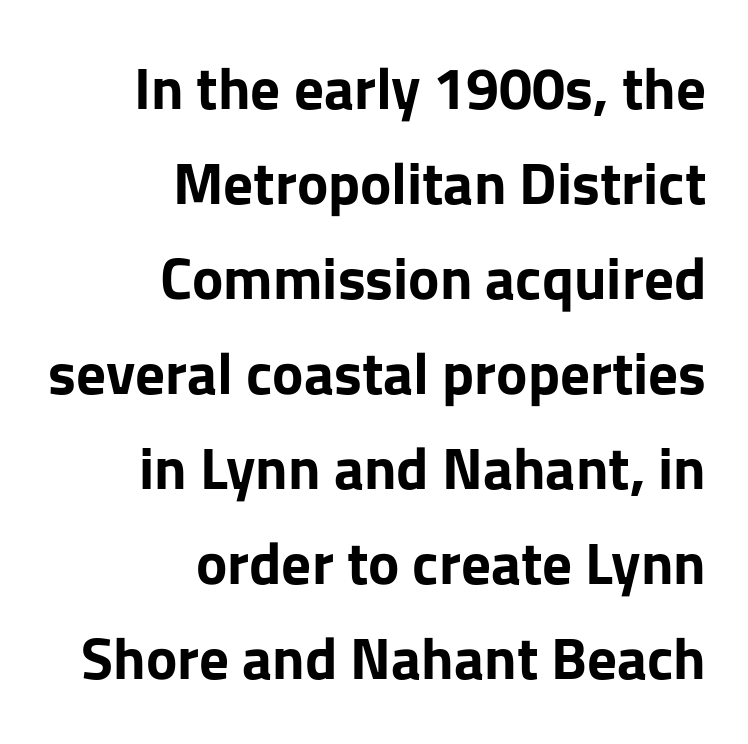
The image shows 59 px bold sans-serif type, upright; set right-aligned, normal line spacing (1.61x), normal letter spacing, not underlined; low stroke contrast and a medium x-height.
